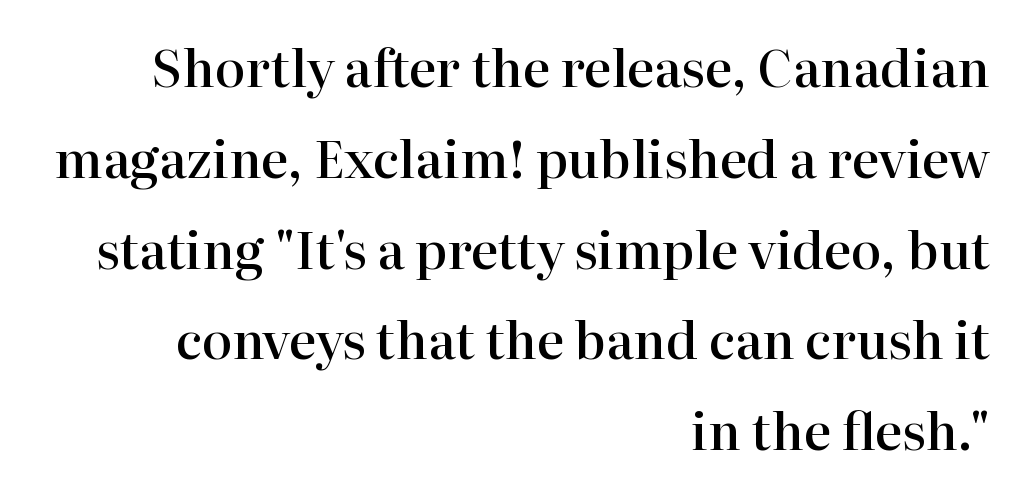
Emphasis by weight is partial: semibold. Quick note: underline off. Horizontally, the lines are justified to the trailing edge only. In terms of letterspacing, this is plain default setting. Notice how the stems are strictly vertical — no italics here. The passage shown is typeset with a serif family.
